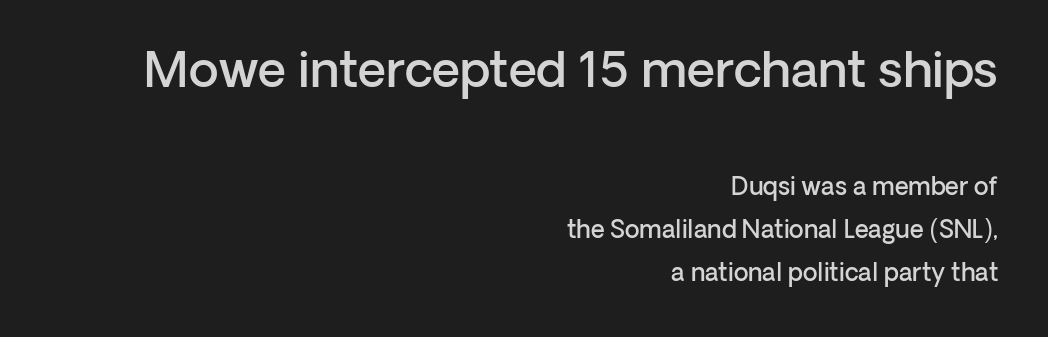
Q: Is the text bold? A: Semi-bold.
Q: Is the text italic (slanted)? A: No, it is upright.
Q: Is the typeface a serif or a sans-serif typeface? A: Sans-serif.
Q: Is the text underlined? A: No.
Q: How is the paragraph aligned? A: Right-aligned.
Q: Is the spacing between letters normal or unusually wide? A: Normal.
Q: Which block of text is set in a larger size, the first (top) or the second (bottom)? A: The first (top) one.
Q: Width (condensed, normal, or wide)? A: Normal.
Q: Stroke contrast? A: Low.
Q: x-height? A: Medium.
Q: Monospaced? A: No.
